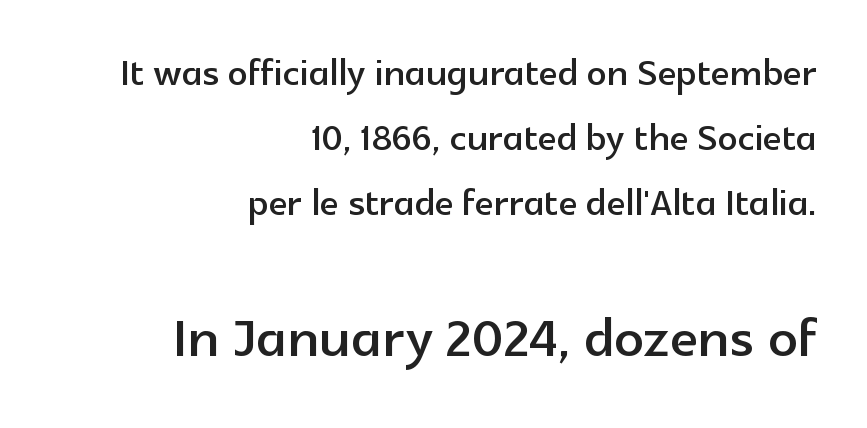
Each new line begins a customary step beneath the previous one. The passage shown is typed in a proportional face where columns would drift. The space directly below the letters is spotless. A typesetter would mark this as roman, not italic. Typographically, this falls in the sans-serif category.
